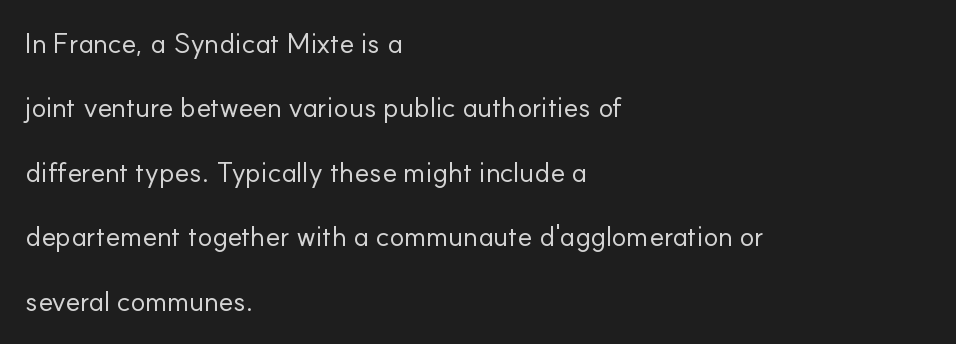
{"serif": "no", "italic": "no", "bold": "no", "weight": "regular", "width": "normal", "stroke_contrast": "low", "x_height": "small", "monospaced": "no", "underline": "no", "align": "left", "line_spacing": "loose", "line_spacing_ratio": 2.3, "letter_spacing": "normal", "letter_spacing_em": 0.0, "glyph_px": 28}
